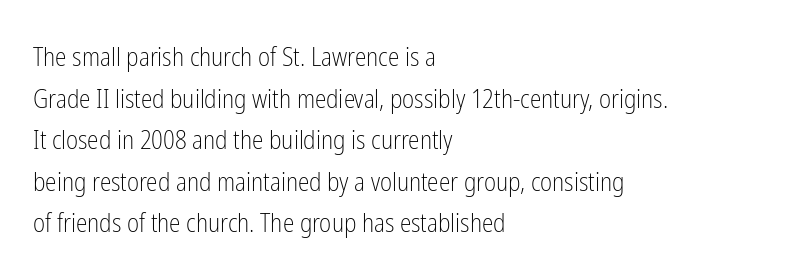
The image shows 26 px text type, upright; set left-aligned, normal line spacing (1.6x), normal letter spacing, not underlined.
